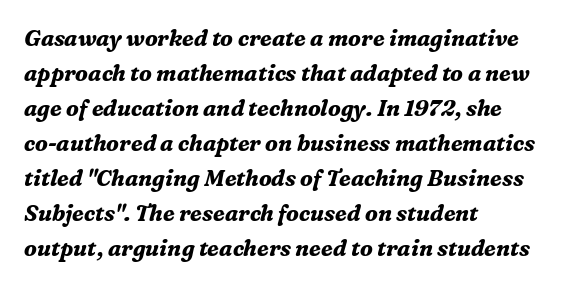
Does the copy run flush right? No — it runs flush left. Standard letterfit; no display-style spreading of the glyphs. The foot of each line stays bare and open. The axis of the letterforms is tilted away from vertical. The characters look thick and weighty, a clear bold. Regular leading.
